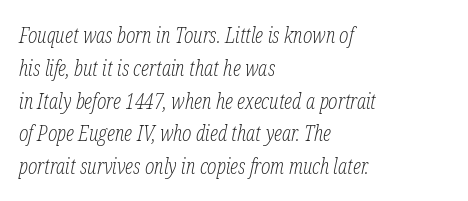
Nothing unusual about the tracking: characters are spaced as the font intends. This reads as an unemphasized weight, regular at the heaviest. The paragraph shown leans on its left margin. Does the lettering tilt? It does — this is italic. Reading down the column, the eye jumps a familiar distance to each next line.
